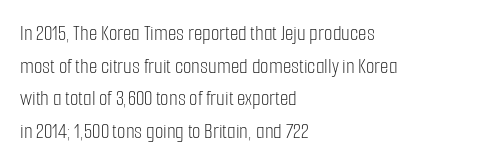
The image shows 22 px text type, upright; set left-aligned, normal line spacing (1.48x), normal letter spacing, not underlined.
